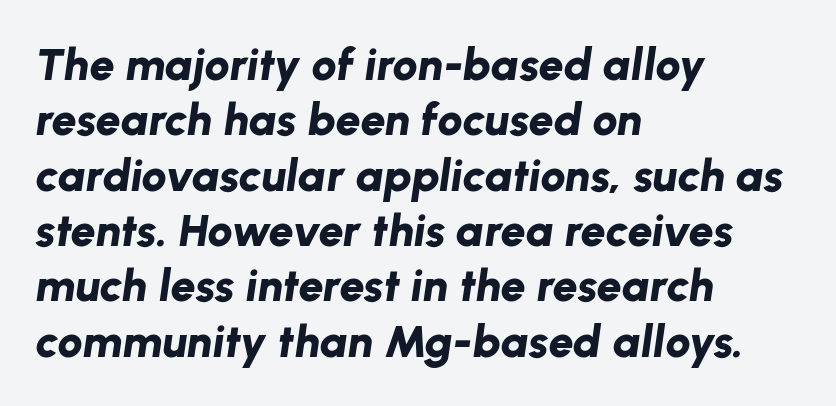
The image shows 45 px bold type, italic (leaning right); set left-aligned, line spacing 1.23x, normal letter spacing, not underlined; low stroke contrast and a medium x-height.
